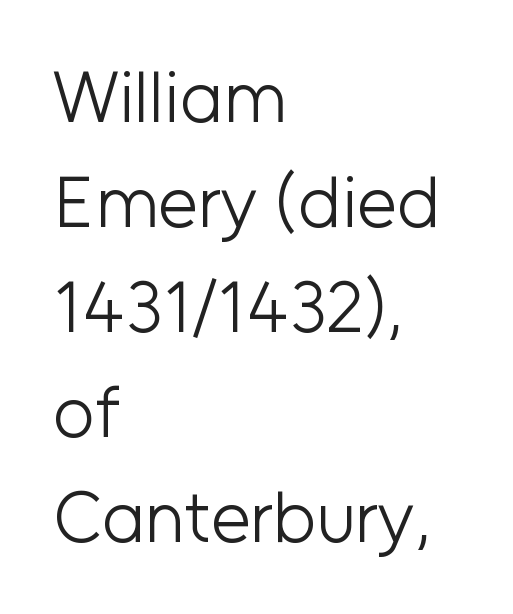
Compared with typical body copy, the letter spacing here is the same. The letters advance in unequal steps, a hallmark of proportional type. The paragraph has a hard left edge and a soft right edge. Bare-footed words on every line. Typographically, this falls in the sans-serif category.
